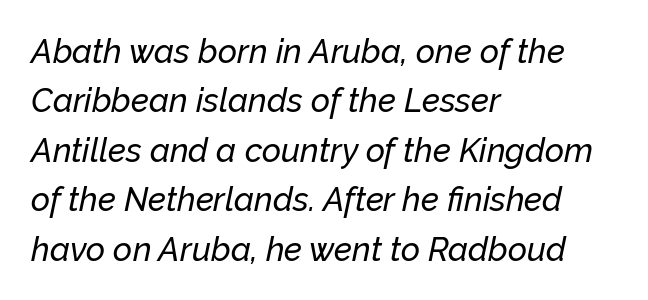
Q: Is the text italic (slanted)? A: Yes, it leans right by about 12 degrees.
Q: Is the text underlined? A: No.
Q: How is the paragraph aligned? A: Left-aligned.
Q: Is the spacing between letters normal or unusually wide? A: Normal.
Q: Is the spacing between lines tight, normal or loose? A: Normal.
Q: Width (condensed, normal, or wide)? A: Normal.
Q: Stroke contrast? A: Low.
Q: x-height? A: Medium.
Q: Monospaced? A: No.
